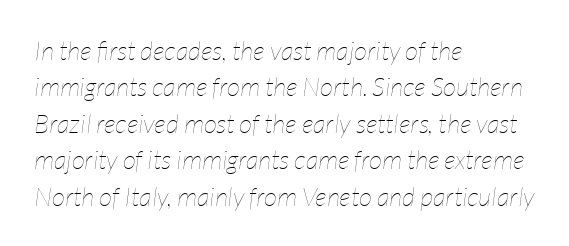
Q: Is the text bold? A: No.
Q: Is the text italic (slanted)? A: Yes, it leans right by about 7 degrees.
Q: Is the text underlined? A: No.
Q: How is the paragraph aligned? A: Left-aligned.
Q: Is the spacing between letters normal or unusually wide? A: Normal.
Q: Is the spacing between lines tight, normal or loose? A: Normal.
